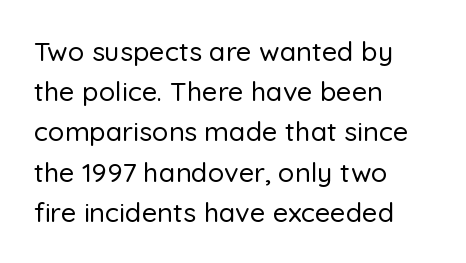
Q: Is the text italic (slanted)? A: No, it is upright.
Q: Is the text underlined? A: No.
Q: How is the paragraph aligned? A: Left-aligned.
Q: Is the spacing between letters normal or unusually wide? A: Normal.
Q: Is the spacing between lines tight, normal or loose? A: Normal.
